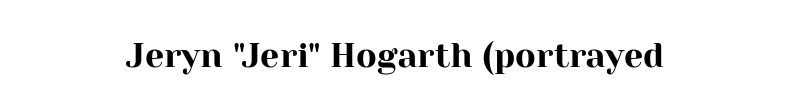
The image shows 34 px serif type, upright; set centered, normal letter spacing, not underlined; high stroke contrast and a medium x-height.
